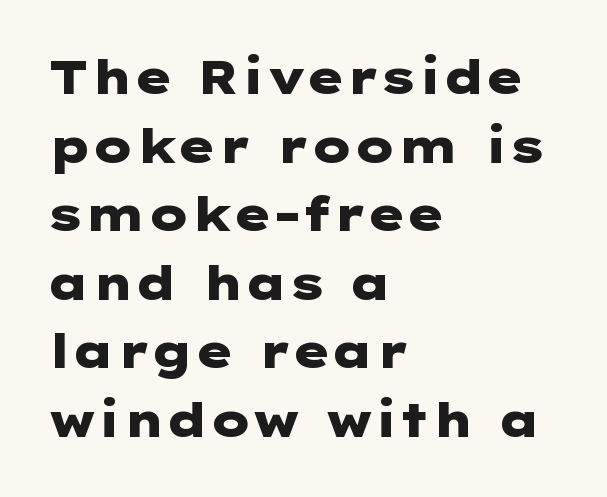
Q: Is the text bold? A: Yes.
Q: Is the text italic (slanted)? A: No, it is upright.
Q: Is the typeface a serif or a sans-serif typeface? A: Sans-serif.
Q: Is the text underlined? A: No.
Q: How is the paragraph aligned? A: Left-aligned.
Q: Is the spacing between letters normal or unusually wide? A: Normal.
Q: Is the spacing between lines tight, normal or loose? A: Normal.
Q: Width (condensed, normal, or wide)? A: Wide.
Q: Stroke contrast? A: Low.
Q: x-height? A: Medium.
